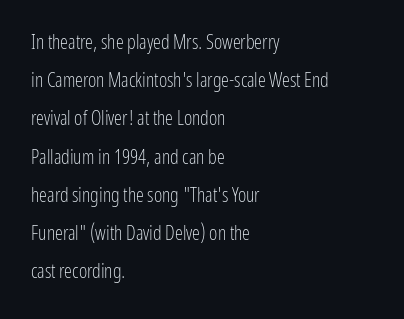
{"italic": "no", "bold": "no", "underline": "no", "align": "left", "line_spacing": "loose", "line_spacing_ratio": 1.91, "letter_spacing": "normal", "letter_spacing_em": 0.0, "glyph_px": 20}
